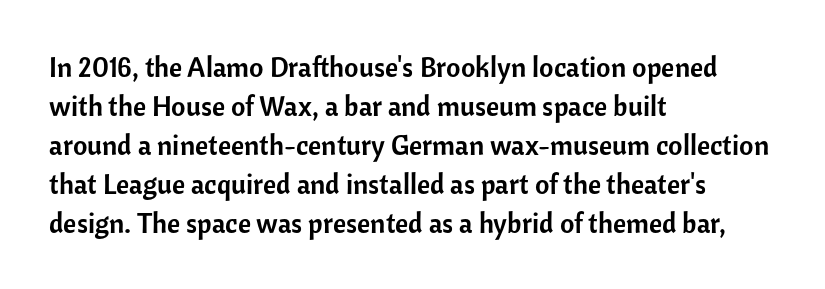
Q: Is the text italic (slanted)? A: No, it is upright.
Q: Is the typeface a serif or a sans-serif typeface? A: Sans-serif.
Q: Is the text underlined? A: No.
Q: How is the paragraph aligned? A: Left-aligned.
Q: Is the spacing between letters normal or unusually wide? A: Normal.
Q: Is the spacing between lines tight, normal or loose? A: Normal.
Q: Width (condensed, normal, or wide)? A: Normal.
Q: Stroke contrast? A: Low.
Q: x-height? A: Medium.
Q: Monospaced? A: No.
